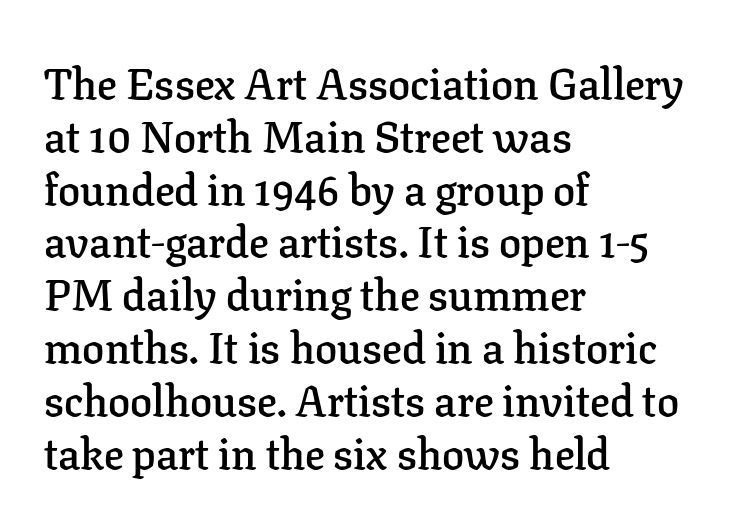
Q: Is the text bold? A: Semi-bold.
Q: Is the text italic (slanted)? A: No, it is upright.
Q: Is the typeface a serif or a sans-serif typeface? A: Serif.
Q: Is the text underlined? A: No.
Q: How is the paragraph aligned? A: Left-aligned.
Q: Is the spacing between letters normal or unusually wide? A: Normal.
Q: Width (condensed, normal, or wide)? A: Normal.
Q: Stroke contrast? A: Low.
Q: x-height? A: Medium.
Q: Monospaced? A: No.
